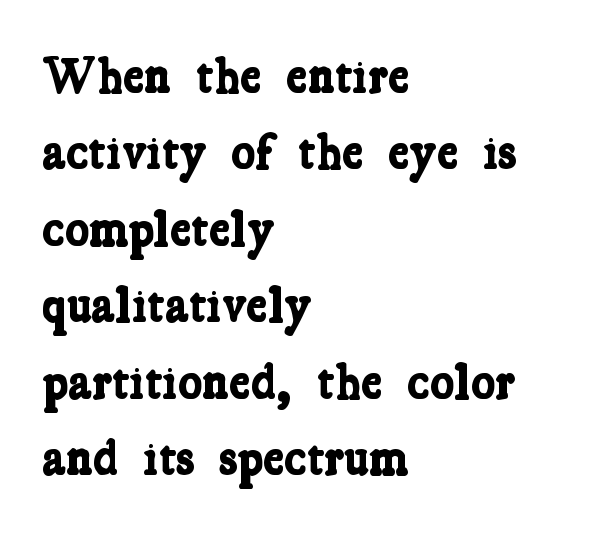
Here the glyphs are tracked normally, forming tight word shapes. Teacher's note: observe the even left margin — that is flush-left alignment. Caption: bold face, heavy strokes. The passage shown is typeset with a serif family.
